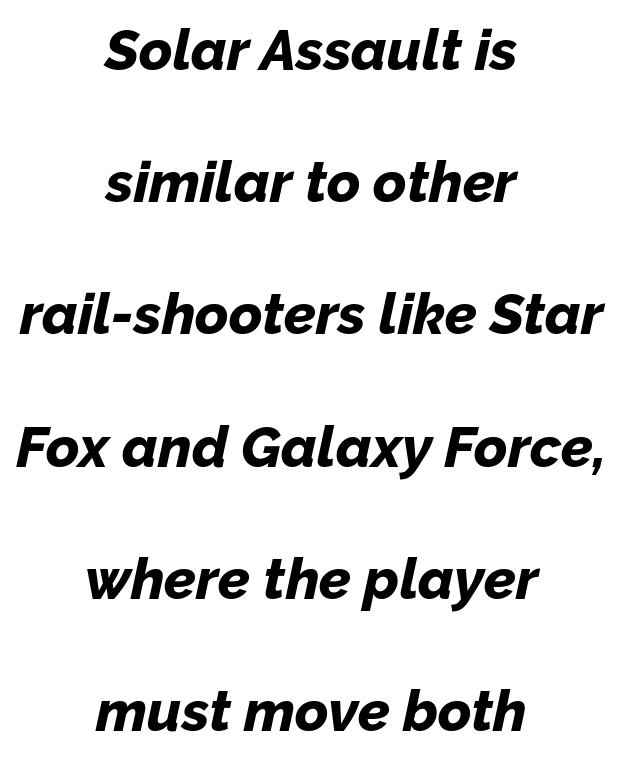
{"italic": "yes", "lean": "right", "slant_degrees": 12, "bold": "yes", "weight": "bold", "width": "normal", "stroke_contrast": "low", "x_height": "medium", "monospaced": "no", "underline": "no", "align": "center", "line_spacing": "loose", "line_spacing_ratio": 2.32, "letter_spacing": "normal", "letter_spacing_em": 0.0, "glyph_px": 57}
